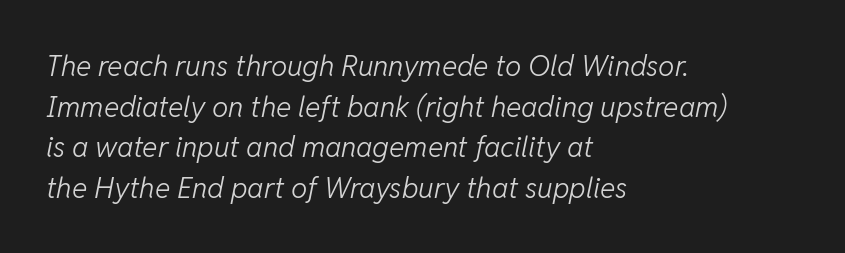
Type without underlining. Notice how the stems are inclined rather than vertical — that's the hallmark of italics. No extra tracking has been applied to these lines. Vertically, the passage feels balanced, rows spaced as you'd expect.
